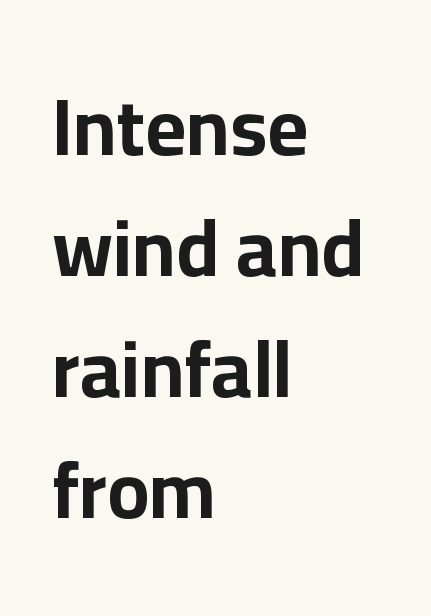
{"serif": "no", "italic": "no", "bold": "yes", "weight": "bold", "width": "normal", "stroke_contrast": "low", "x_height": "medium", "monospaced": "no", "underline": "no", "align": "left", "line_spacing": "normal", "line_spacing_ratio": 1.53, "letter_spacing": "normal", "letter_spacing_em": 0.0, "glyph_px": 79}
